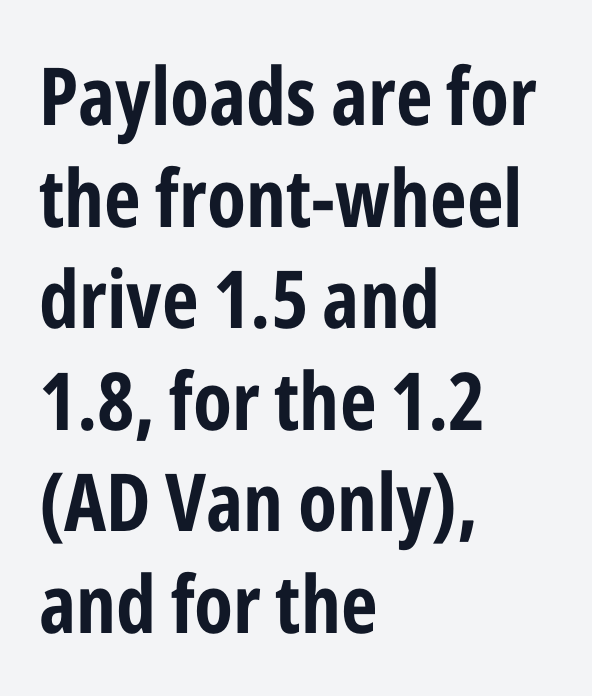
The image shows 80 px bold, condensed sans-serif type, upright; set left-aligned, normal line spacing (1.27x), normal letter spacing, not underlined; low stroke contrast and a medium x-height.
